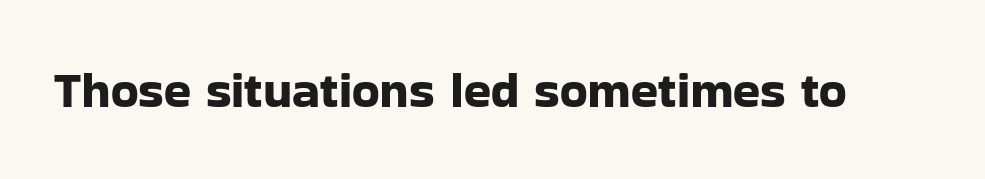
The rendering shows plain stroke endings on the letterforms — a sans-serif design. Clear beneath every line of the passage. Every character sits straight up, as roman type does. Here the designer chose a conventional face with non-uniform glyph widths. This rendering leaves character spacing at its baseline value.
